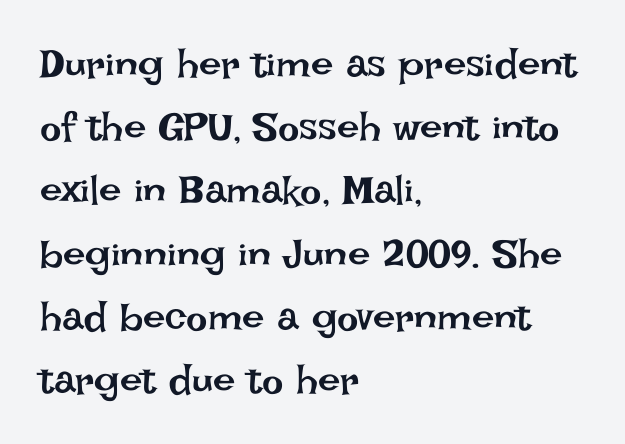
Q: Is the text bold? A: No.
Q: Is the text italic (slanted)? A: No, it is upright.
Q: Is the text underlined? A: No.
Q: How is the paragraph aligned? A: Left-aligned.
Q: Is the spacing between letters normal or unusually wide? A: Normal.
Q: Is the spacing between lines tight, normal or loose? A: Normal.
Q: Width (condensed, normal, or wide)? A: Normal.
Q: Stroke contrast? A: Low.
Q: x-height? A: Large.
Q: Monospaced? A: No.
